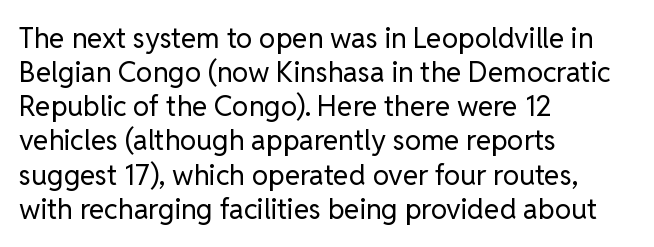
Tracking here is standard; glyphs follow each other at the usual distance. This rendering employs a face without finishing strokes, i.e., a sans-serif. Is the block centered? No — it sits flush against the left margin. Underlining? Definitely not there.
